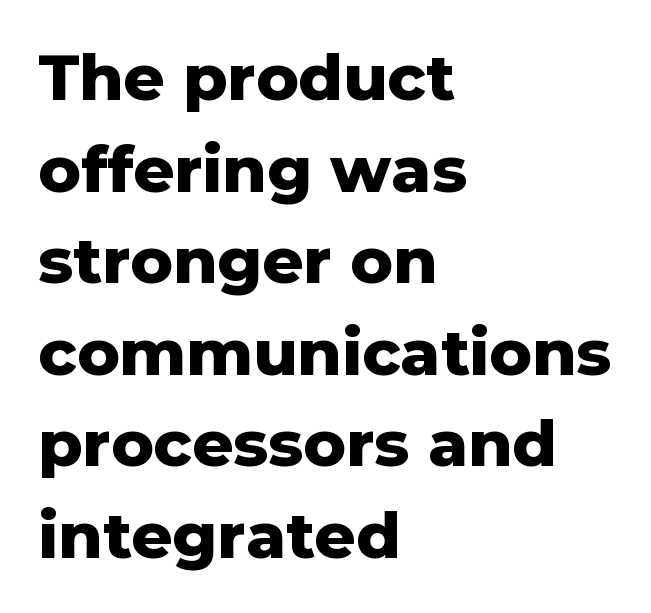
{"serif": "no", "italic": "no", "bold": "yes", "weight": "heavy", "width": "normal", "stroke_contrast": "low", "x_height": "medium", "monospaced": "no", "underline": "no", "align": "left", "line_spacing": "normal", "line_spacing_ratio": 1.43, "letter_spacing": "normal", "letter_spacing_em": 0.0, "glyph_px": 64}
